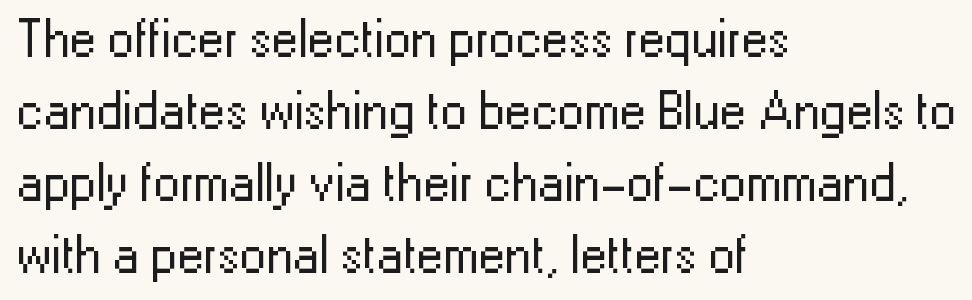
{"serif": "no", "italic": "no", "bold": "no", "weight": "regular", "width": "normal", "stroke_contrast": "low", "x_height": "medium", "monospaced": "no", "underline": "no", "align": "left", "line_spacing": "normal", "line_spacing_ratio": 1.36, "letter_spacing": "normal", "letter_spacing_em": 0.0, "glyph_px": 53}
